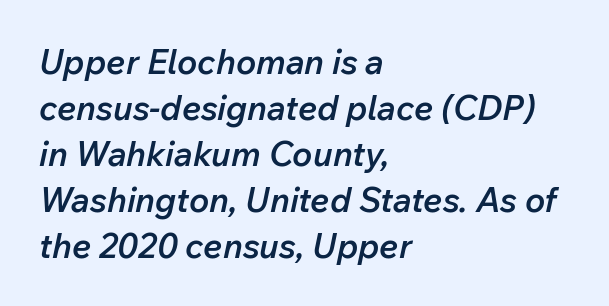
Here the glyphs are tracked normally, forming tight word shapes. Notice how descenders clear the ascenders below comfortably — that's standard leading. A classic flush-left, rag-right setting is used for this passage. Lines of text with bare space underneath. Each letter keeps its own natural width here, so spacing adapts to shape.
